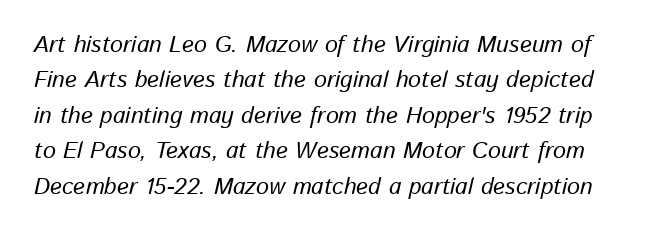
Q: Is the text italic (slanted)? A: Yes, it leans right by about 13 degrees.
Q: Is the text underlined? A: No.
Q: Is the spacing between letters normal or unusually wide? A: Normal.
Q: Is the spacing between lines tight, normal or loose? A: Normal.
